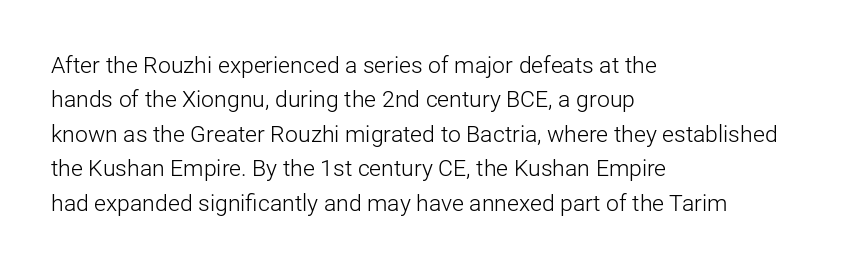
The image shows 23 px text type, upright; set left-aligned, normal line spacing (1.5x), normal letter spacing, not underlined.
